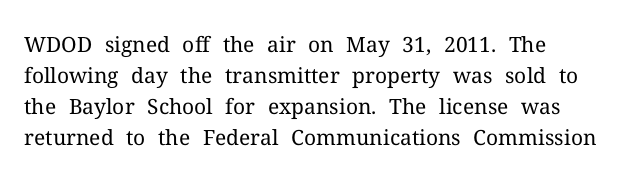
{"italic": "no", "bold": "no", "underline": "no", "align": "left", "line_spacing": "normal", "line_spacing_ratio": 1.48, "letter_spacing": "normal", "letter_spacing_em": 0.0, "glyph_px": 21}
